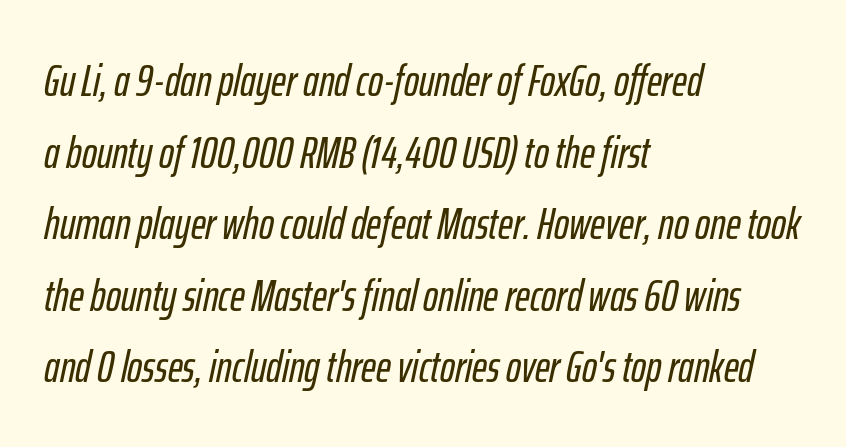
Q: Is the text italic (slanted)? A: Yes, it leans right by about 12 degrees.
Q: Is the text underlined? A: No.
Q: How is the paragraph aligned? A: Left-aligned.
Q: Is the spacing between letters normal or unusually wide? A: Normal.
Q: Is the spacing between lines tight, normal or loose? A: Normal.
Q: Width (condensed, normal, or wide)? A: Condensed.
Q: Stroke contrast? A: Low.
Q: x-height? A: Medium.
Q: Monospaced? A: No.
